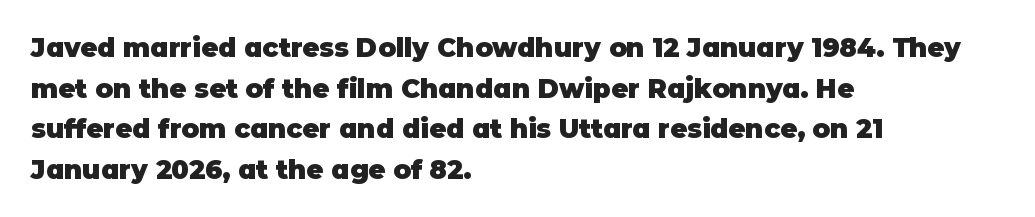
Students, note that the glyphs here touch the page at normal intervals. Lines of text with bare space underneath. Short and long lines alike share a common starting point at left. The font's upright variant was chosen for this text.
